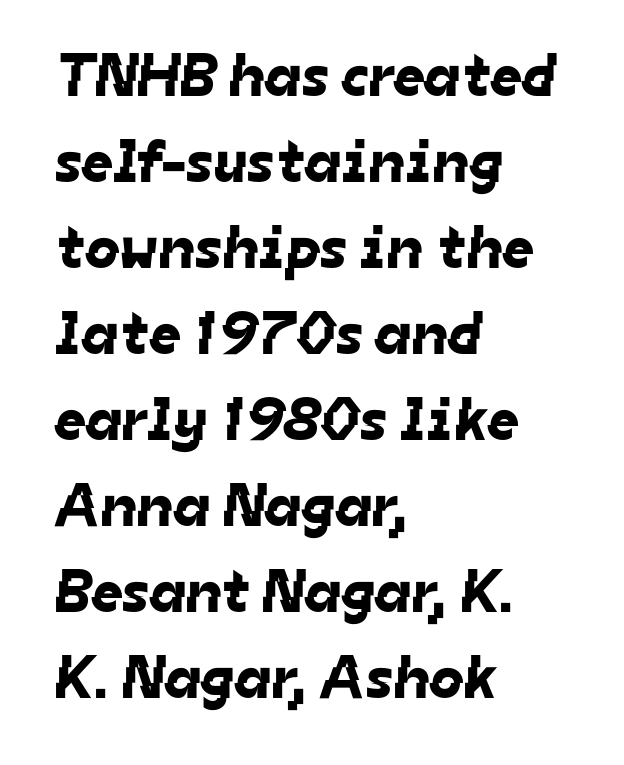
The image shows 61 px sans-serif type; set left-aligned, normal line spacing (1.41x), normal letter spacing, not underlined; low stroke contrast and a medium x-height.
